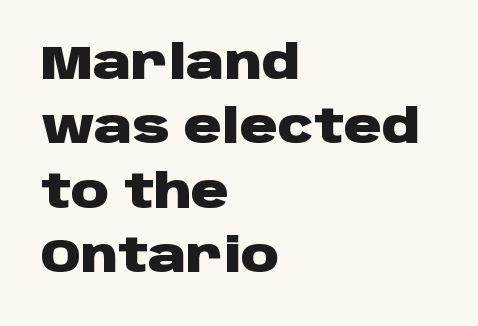
The image shows 47 px heavy, wide sans-serif type, upright; set left-aligned, normal line spacing (1.37x), normal letter spacing, not underlined; low stroke contrast and a large x-height.
